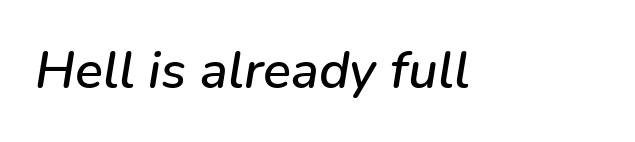
The image shows 52 px text type, italic (leaning right); set normal letter spacing, not underlined; low stroke contrast and a medium x-height.
